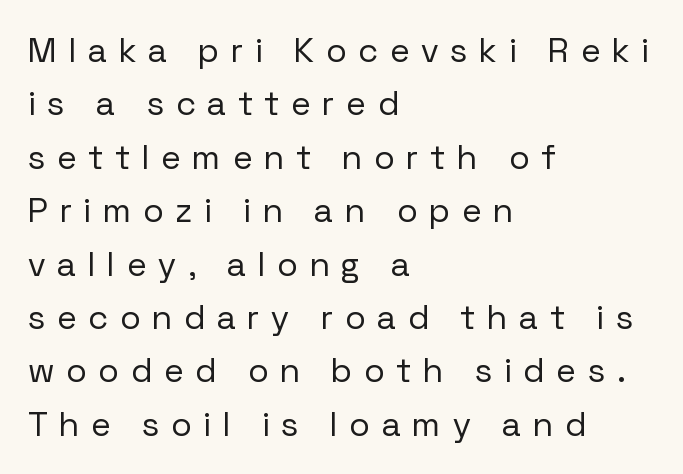
Clear beneath every line of the passage. A typesetter would call this proportional, since set widths differ per character. Short note: letters widely spaced. Nothing sits at the stroke ends, so this counts as sans-serif. Compared with typical paragraphs, the rows here are spaced about the same.
